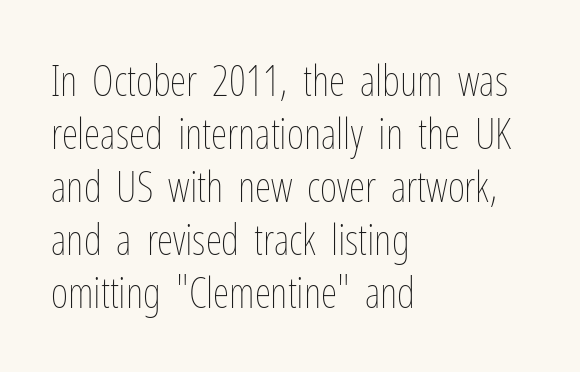
Q: Is the text bold? A: No.
Q: Is the text italic (slanted)? A: No, it is upright.
Q: Is the text underlined? A: No.
Q: How is the paragraph aligned? A: Left-aligned.
Q: Is the spacing between letters normal or unusually wide? A: Normal.
Q: Is the spacing between lines tight, normal or loose? A: Normal.
Q: Width (condensed, normal, or wide)? A: Condensed.
Q: Stroke contrast? A: Low.
Q: x-height? A: Medium.
Q: Monospaced? A: No.
